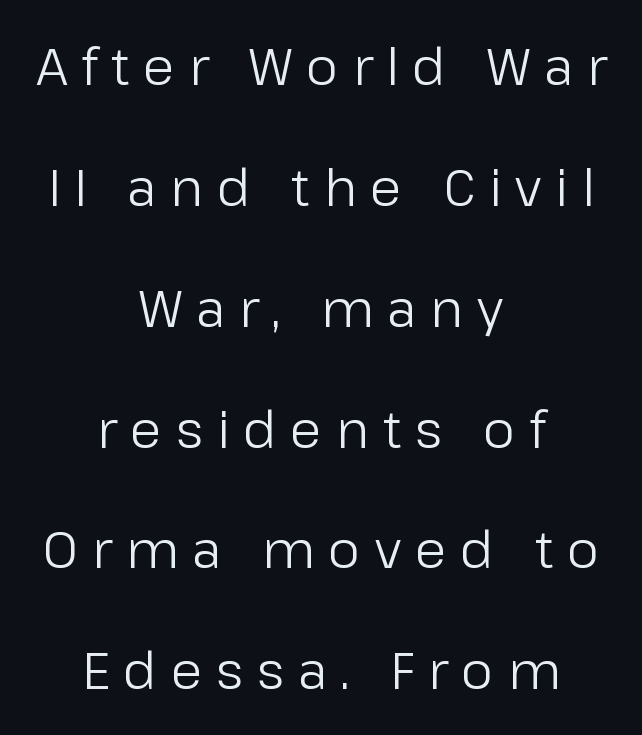
The passage shown is typed in a proportional face where columns would drift. Anything drawn beneath the words? Only blank space. The axis of the letterforms is exactly vertical. Nothing sits at the stroke ends, so this counts as sans-serif. This block would shrink considerably if given ordinary leading; it's expanded now.
